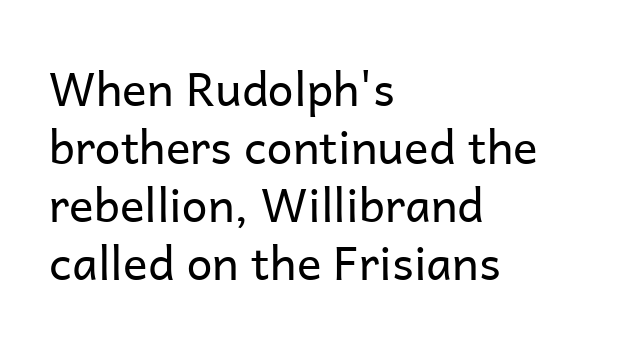
This sample uses plain, unmodified letter spacing. The lines are quadded left. Whoever set this chose a conventional vertical rhythm. No feet cap the strokes, marking this as sans-serif type. Here the designer chose a conventional face with non-uniform glyph widths. A roman cut, with each character standing at attention.
